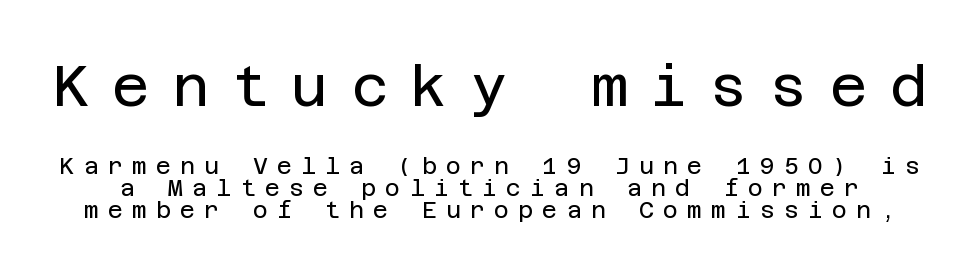
Q: Is the text bold? A: No.
Q: Is the text italic (slanted)? A: No, it is upright.
Q: Is the typeface a serif or a sans-serif typeface? A: Sans-serif.
Q: Is the text underlined? A: No.
Q: Is the spacing between letters normal or unusually wide? A: Unusually wide.
Q: Is the spacing between lines tight, normal or loose? A: Tight.
Q: Which block of text is set in a larger size, the first (top) or the second (bottom)? A: The first (top) one.
Q: Width (condensed, normal, or wide)? A: Normal.
Q: Stroke contrast? A: Low.
Q: x-height? A: Large.
